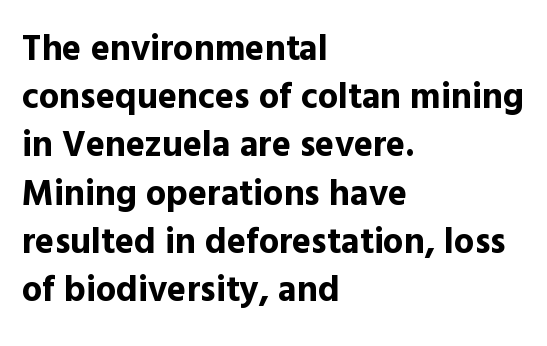
Q: Is the text bold? A: Yes.
Q: Is the text italic (slanted)? A: No, it is upright.
Q: Is the typeface a serif or a sans-serif typeface? A: Sans-serif.
Q: Is the text underlined? A: No.
Q: How is the paragraph aligned? A: Left-aligned.
Q: Is the spacing between letters normal or unusually wide? A: Normal.
Q: Is the spacing between lines tight, normal or loose? A: Normal.
Q: Width (condensed, normal, or wide)? A: Normal.
Q: x-height? A: Medium.
Q: Monospaced? A: No.
